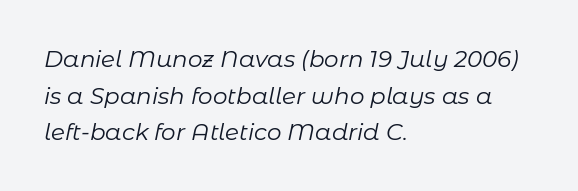
{"italic": "yes", "lean": "right", "slant_degrees": 11, "bold": "no", "underline": "no", "align": "left", "line_spacing": "normal", "line_spacing_ratio": 1.59, "letter_spacing": "normal", "letter_spacing_em": 0.0, "glyph_px": 23}
